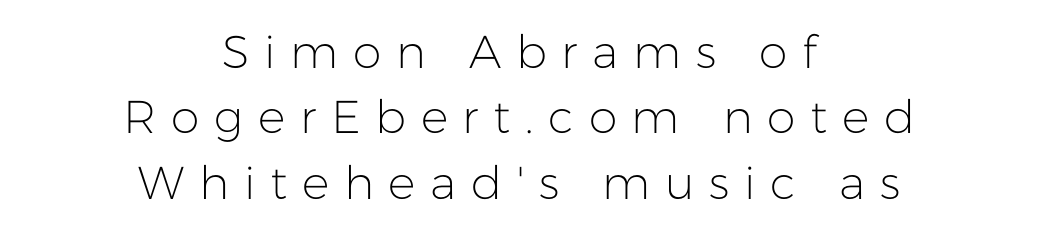
Q: Is the text bold? A: No.
Q: Is the text italic (slanted)? A: No, it is upright.
Q: Is the typeface a serif or a sans-serif typeface? A: Sans-serif.
Q: Is the text underlined? A: No.
Q: How is the paragraph aligned? A: Centered.
Q: Is the spacing between letters normal or unusually wide? A: Unusually wide.
Q: Is the spacing between lines tight, normal or loose? A: Normal.
Q: Width (condensed, normal, or wide)? A: Normal.
Q: Stroke contrast? A: Low.
Q: x-height? A: Medium.
Q: Monospaced? A: No.
